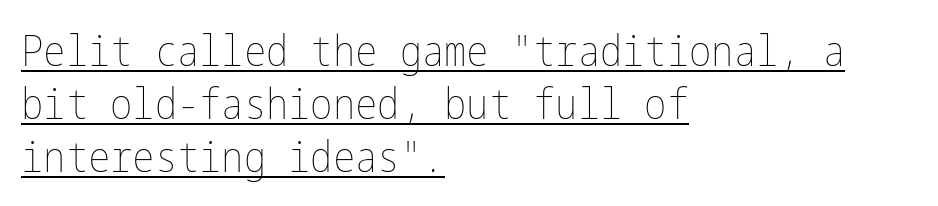
{"italic": "no", "bold": "no", "weight": "thin", "width": "condensed", "stroke_contrast": "low", "x_height": "medium", "underline": "yes", "align": "left", "line_spacing": "normal", "line_spacing_ratio": 1.26, "letter_spacing": "normal", "letter_spacing_em": 0.0, "glyph_px": 42}
